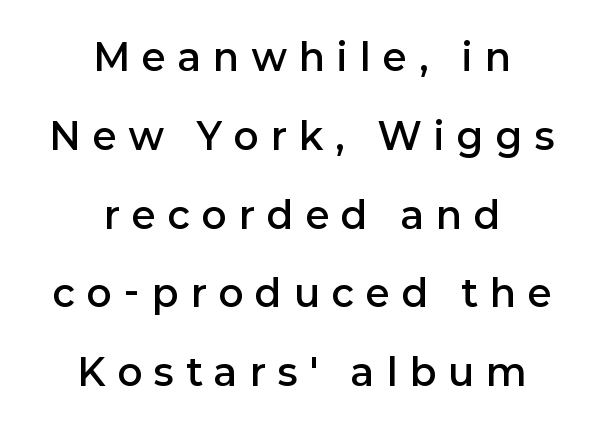
The image shows 37 px semibold sans-serif type, upright; set centered, loose line spacing (2.13x), unusually wide letter spacing (+0.34 em), not underlined; low stroke contrast and a medium x-height.
